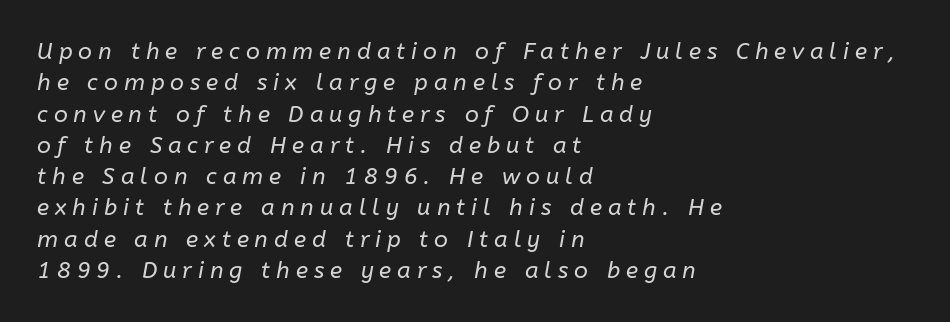
Q: Is the text bold? A: No.
Q: Is the text italic (slanted)? A: Yes, it leans right by about 10 degrees.
Q: Is the text underlined? A: No.
Q: How is the paragraph aligned? A: Left-aligned.
Q: Is the spacing between letters normal or unusually wide? A: Unusually wide.
Q: Is the spacing between lines tight, normal or loose? A: Normal.
